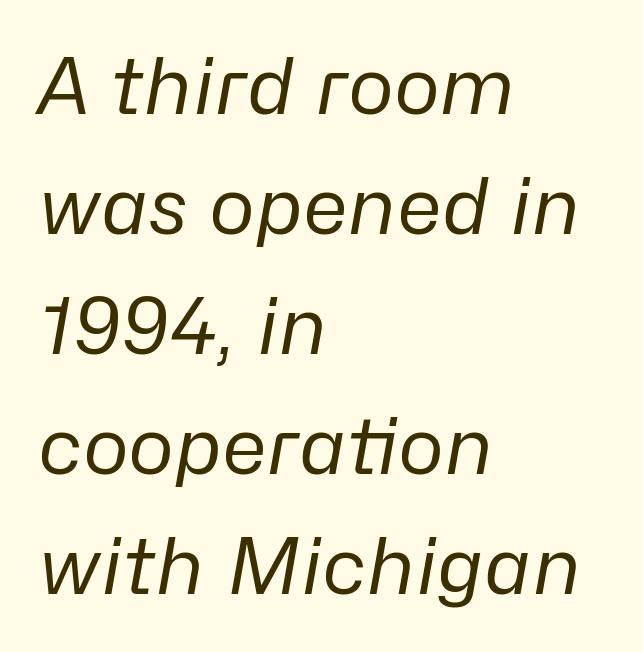
The image shows 78 px regular-weight type, italic (leaning right); set left-aligned, normal line spacing (1.54x), normal letter spacing, not underlined; low stroke contrast and a medium x-height.
